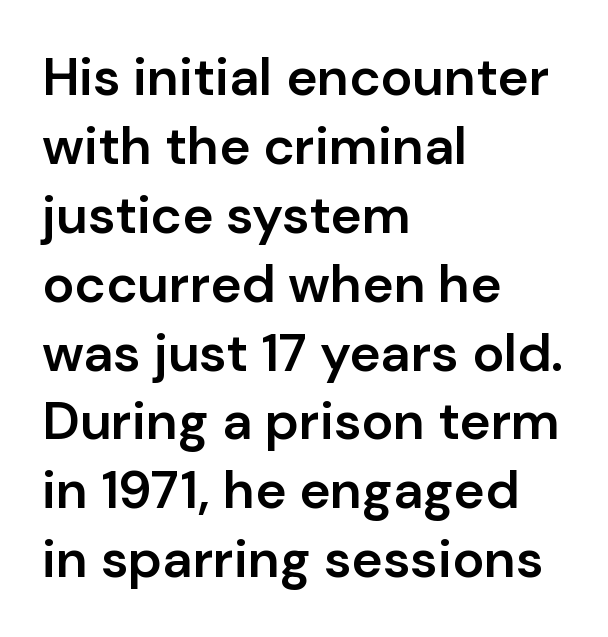
Q: Is the text bold? A: Semi-bold.
Q: Is the text italic (slanted)? A: No, it is upright.
Q: Is the typeface a serif or a sans-serif typeface? A: Sans-serif.
Q: Is the text underlined? A: No.
Q: How is the paragraph aligned? A: Left-aligned.
Q: Is the spacing between letters normal or unusually wide? A: Normal.
Q: Is the spacing between lines tight, normal or loose? A: Normal.
Q: Width (condensed, normal, or wide)? A: Normal.
Q: Stroke contrast? A: Low.
Q: x-height? A: Medium.
Q: Monospaced? A: No.
